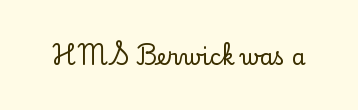
Q: Is the text italic (slanted)? A: No, it is upright.
Q: Is the text underlined? A: No.
Q: Is the spacing between letters normal or unusually wide? A: Normal.
